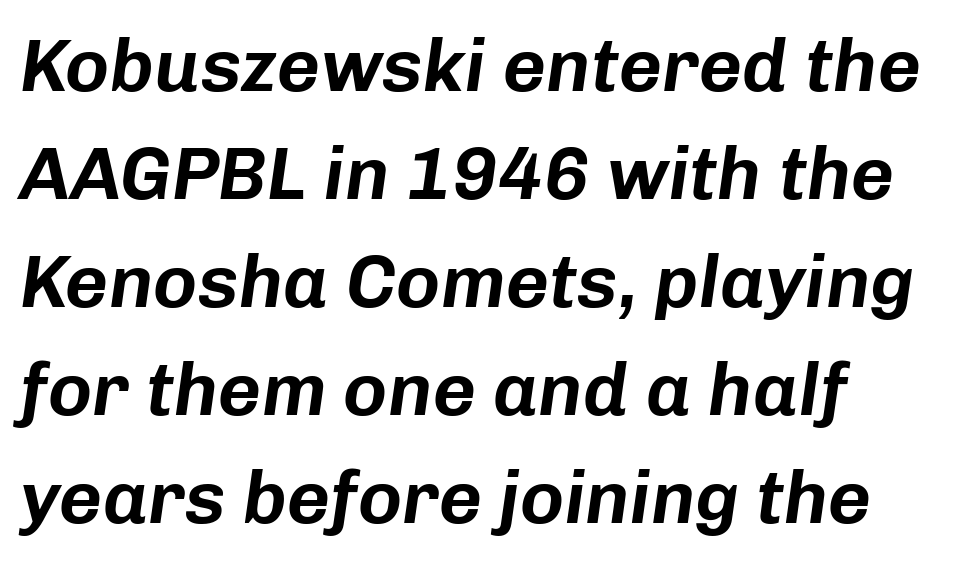
Glance below the letters and you will spot only blank space. Note the varied advance widths — an 'i' is clearly narrower than an 'm'. The lines are quadded left. Notice how descenders clear the ascenders below comfortably — that's standard leading. You can tell it's italic because the verticals aren't actually vertical.
